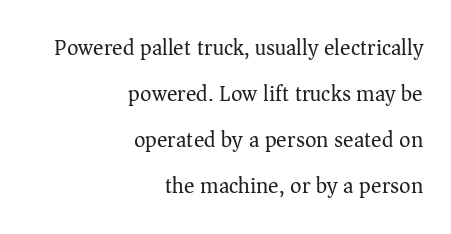
{"italic": "no", "bold": "no", "underline": "no", "align": "right", "line_spacing": "loose", "line_spacing_ratio": 2.09, "letter_spacing": "normal", "letter_spacing_em": 0.0, "glyph_px": 22}
